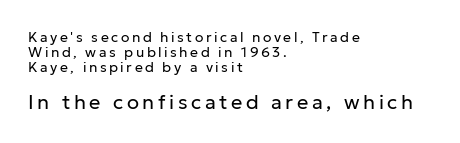
Stroke mass is kept to a normal reading level or below. A roman cut, with each character standing at attention. Teacher's note: observe the even left margin — that is flush-left alignment. Students, observe: this is what under-led, compact text looks like. No word sits above an underline. Between these two stacked blocks, the lower one wins on size.
